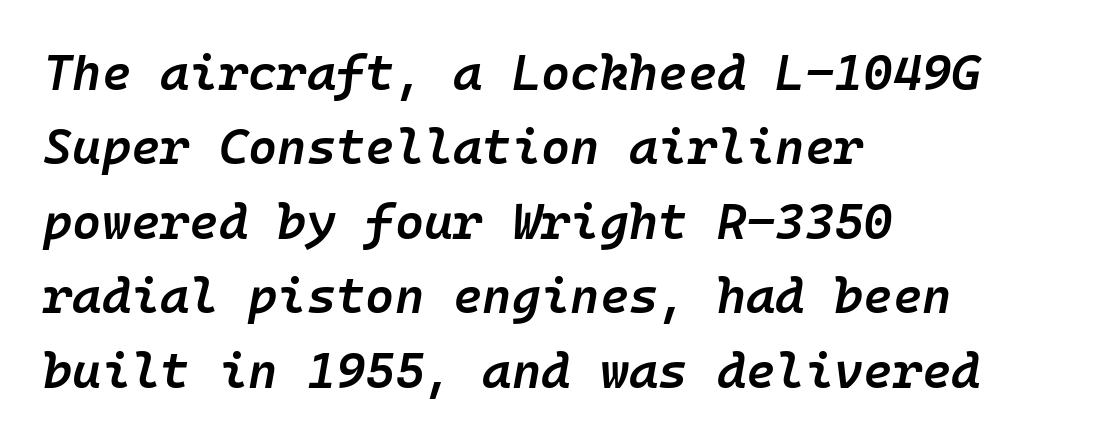
The image shows 50 px semibold type, italic (leaning right); set left-aligned, normal line spacing (1.49x), normal letter spacing, not underlined; low stroke contrast and a medium x-height.
